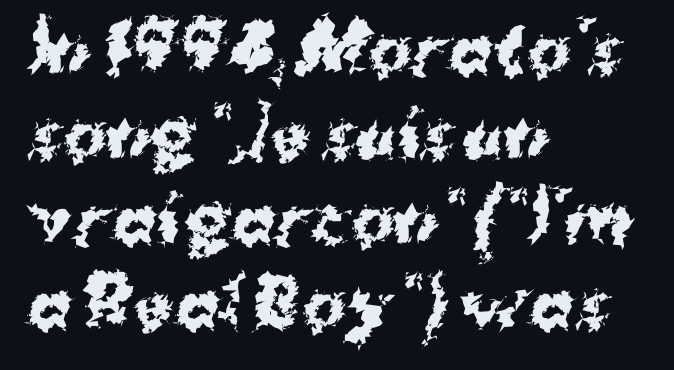
{"serif": "no", "bold": "yes", "weight": "bold", "width": "normal", "stroke_contrast": "medium", "x_height": "medium", "monospaced": "no", "underline": "no", "align": "left", "line_spacing": "normal", "line_spacing_ratio": 1.31, "letter_spacing": "normal", "letter_spacing_em": 0.0, "glyph_px": 65}
